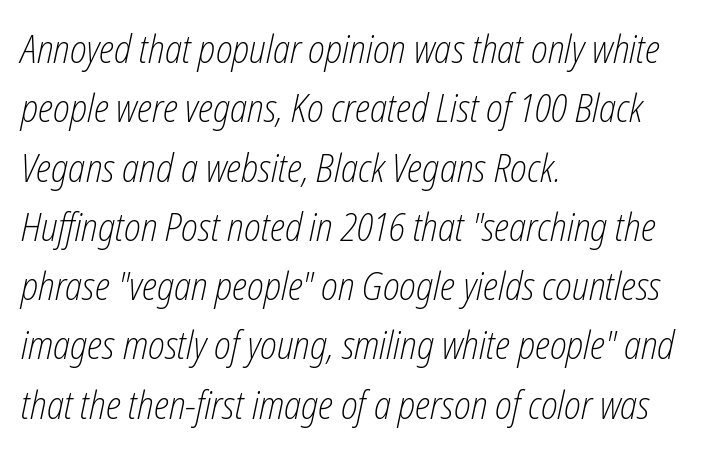
Q: Is the text bold? A: No.
Q: Is the text italic (slanted)? A: Yes, it leans right by about 12 degrees.
Q: Is the text underlined? A: No.
Q: How is the paragraph aligned? A: Left-aligned.
Q: Is the spacing between letters normal or unusually wide? A: Normal.
Q: Is the spacing between lines tight, normal or loose? A: Normal.
Q: Width (condensed, normal, or wide)? A: Condensed.
Q: Stroke contrast? A: Low.
Q: x-height? A: Medium.
Q: Monospaced? A: No.
